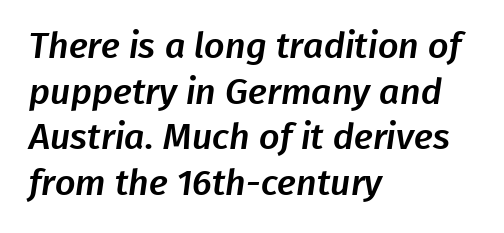
Q: Is the typeface a serif or a sans-serif typeface? A: Sans-serif.
Q: Is the text underlined? A: No.
Q: How is the paragraph aligned? A: Left-aligned.
Q: Is the spacing between letters normal or unusually wide? A: Normal.
Q: Is the spacing between lines tight, normal or loose? A: Normal.
Q: Width (condensed, normal, or wide)? A: Normal.
Q: Stroke contrast? A: Low.
Q: x-height? A: Medium.
Q: Monospaced? A: No.
